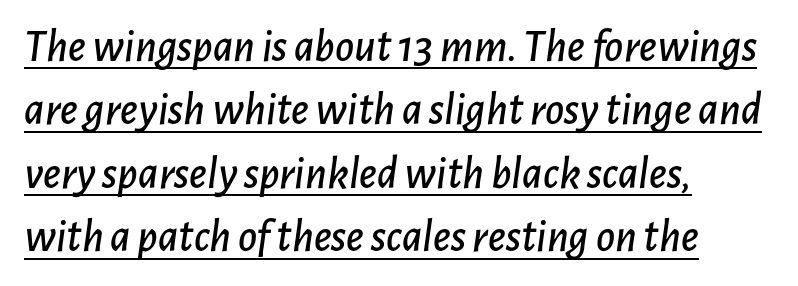
The image shows 46 px text type, italic (leaning right); set left-aligned, normal line spacing (1.38x), normal letter spacing, underlined; low stroke contrast and a medium x-height.
